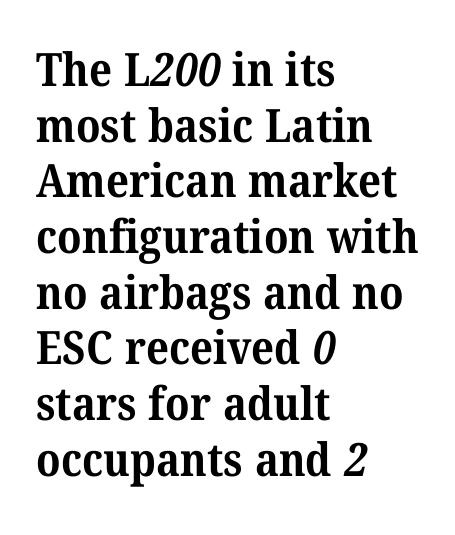
Font category for this specimen: serif. Descenders are the only things crossing below the line. Each letter keeps its own natural width here, so spacing adapts to shape. Horizontally, the lines are justified to the leading edge only. Is the type bold? Yes — the strokes are clearly thick and heavy.
